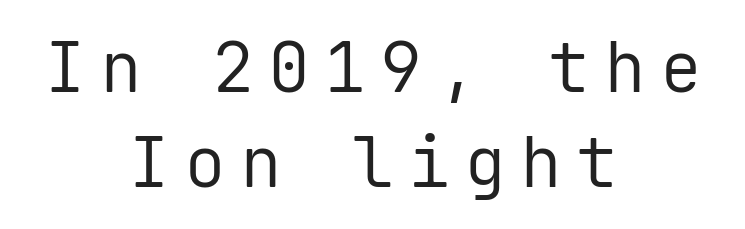
The image shows 70 px regular-weight sans-serif type, upright, monospaced; set centered, normal line spacing (1.36x), unusually wide letter spacing (+0.2 em), not underlined; low stroke contrast and a medium x-height.
